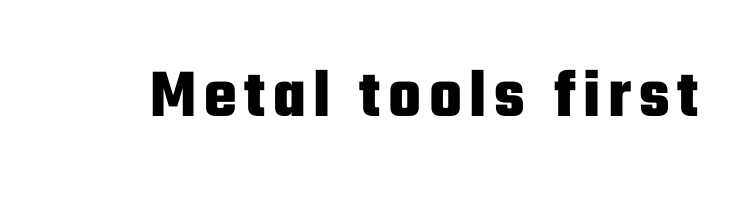
Do the letters lean? They stand straight. The sample has been set heavy, in full bold. No feet cap the strokes, marking this as sans-serif type. Quick note: underline off. Proportional: the letters do not fall into vertical columns.
